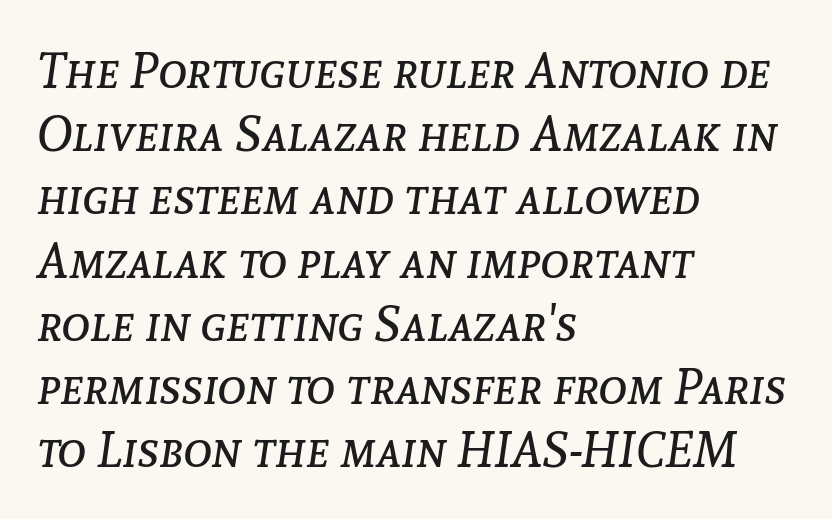
{"italic": "yes", "lean": "right", "slant_degrees": 8, "bold": "no", "weight": "regular", "width": "normal", "stroke_contrast": "low", "x_height": "medium", "monospaced": "no", "underline": "no", "align": "left", "line_spacing": "normal", "line_spacing_ratio": 1.29, "letter_spacing": "normal", "letter_spacing_em": 0.0, "glyph_px": 49}
